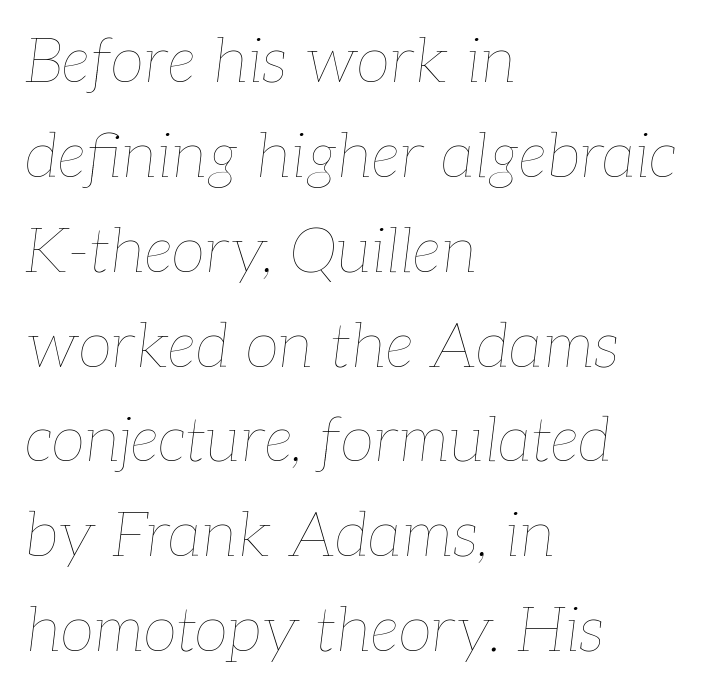
{"italic": "yes", "lean": "right", "slant_degrees": 7, "bold": "no", "weight": "thin", "width": "normal", "stroke_contrast": "low", "x_height": "medium", "monospaced": "no", "underline": "no", "align": "left", "line_spacing": "normal", "line_spacing_ratio": 1.53, "letter_spacing": "normal", "letter_spacing_em": 0.0, "glyph_px": 62}
